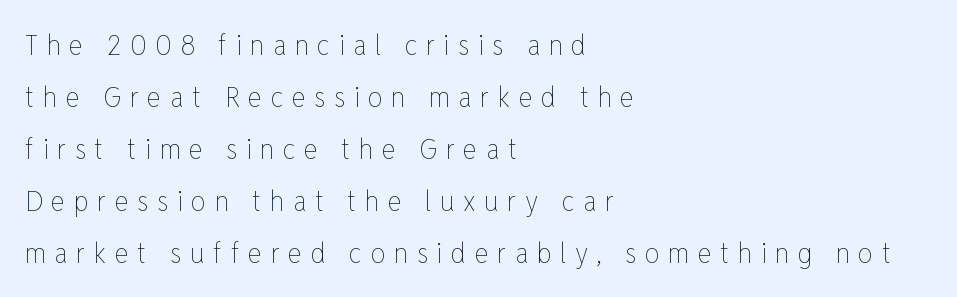
The image shows 29 px thin, condensed type, upright; set left-aligned, line spacing 1.79x, unusually wide letter spacing (+0.3 em), not underlined; low stroke contrast and a medium x-height.
